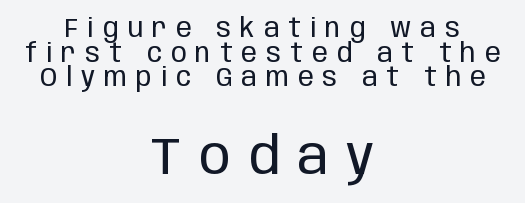
The image shows 52 px regular-weight, condensed sans-serif type, upright; set centered, tight line spacing (0.95x), unusually wide letter spacing (+0.35 em), not underlined; the second (bottom) block is 2.0x larger; low stroke contrast and a large x-height.
